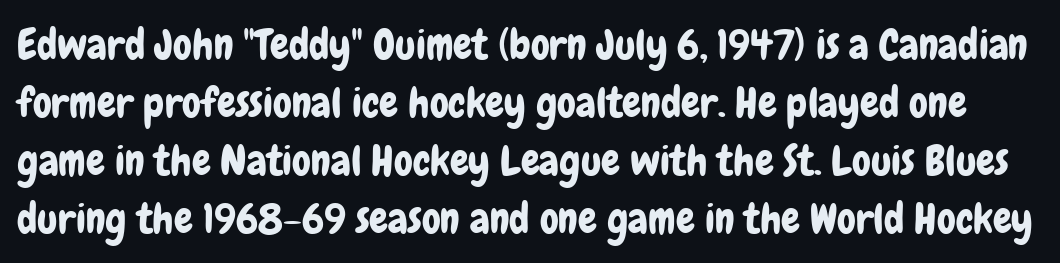
The image shows 42 px condensed sans-serif type, upright; set normal line spacing (1.38x), normal letter spacing, not underlined; low stroke contrast and a medium x-height.
